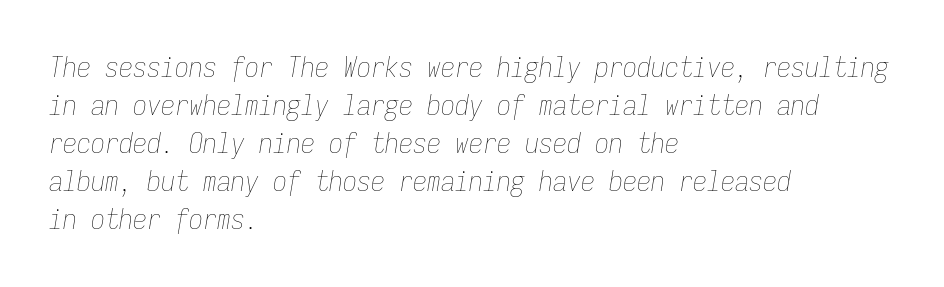
{"italic": "yes", "lean": "right", "slant_degrees": 9, "bold": "no", "weight": "thin", "width": "condensed", "stroke_contrast": "low", "x_height": "medium", "monospaced": "yes", "underline": "no", "align": "left", "line_spacing": "normal", "line_spacing_ratio": 1.36, "letter_spacing": "normal", "letter_spacing_em": 0.0, "glyph_px": 28}
